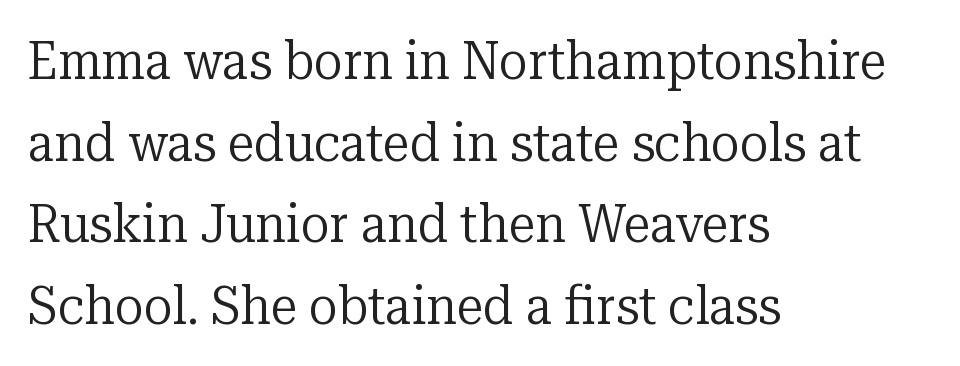
Q: Is the text bold? A: No.
Q: Is the text italic (slanted)? A: No, it is upright.
Q: Is the typeface a serif or a sans-serif typeface? A: Serif.
Q: Is the text underlined? A: No.
Q: How is the paragraph aligned? A: Left-aligned.
Q: Is the spacing between letters normal or unusually wide? A: Normal.
Q: Is the spacing between lines tight, normal or loose? A: Normal.
Q: Width (condensed, normal, or wide)? A: Normal.
Q: Stroke contrast? A: Low.
Q: x-height? A: Medium.
Q: Monospaced? A: No.
